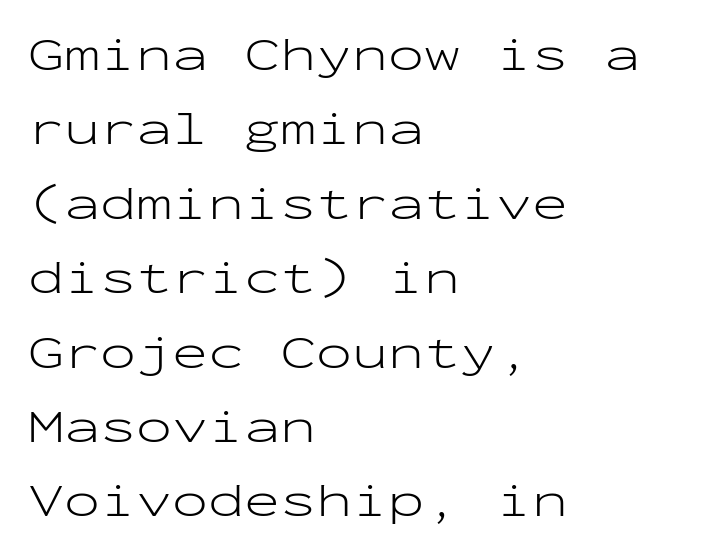
Glyph-to-glyph distance matches everyday printed text. Vertical spacing — default. Posture: upright roman. Here the designer chose a console-style face with uniform glyph widths. A light-to-regular cut is what we see here. The lines are quadded left.
